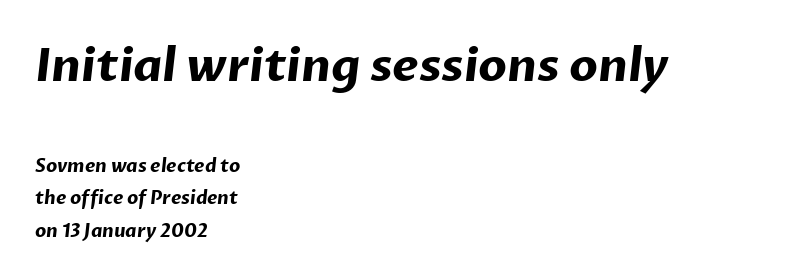
The image shows 46 px bold sans-serif type; set left-aligned, line spacing 1.79x, normal letter spacing, not underlined; the first (top) block is 2.56x larger; low stroke contrast and a medium x-height.
